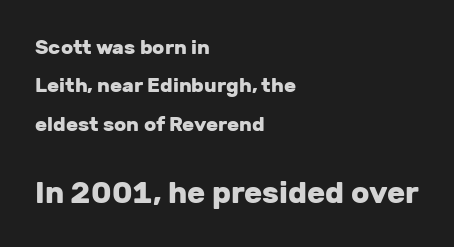
Default kerning and tracking; the words read as compact shapes. Does the type have serifs? No, each stem ends abruptly. The string is rendered with underlining switched off. Heavy, bold letterforms. Alignment: flush left. This sample trades compactness for vertical openness between lines.
